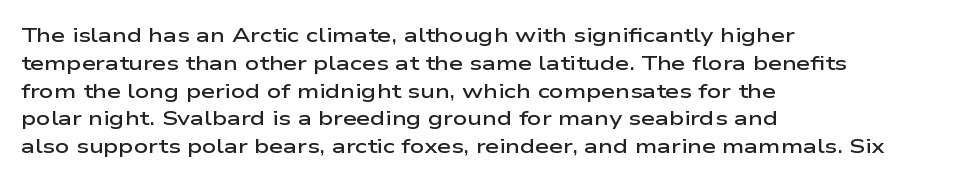
{"italic": "no", "bold": "semi", "underline": "no", "align": "left", "line_spacing": "normal", "line_spacing_ratio": 1.39, "letter_spacing": "normal", "letter_spacing_em": 0.0, "glyph_px": 20}
